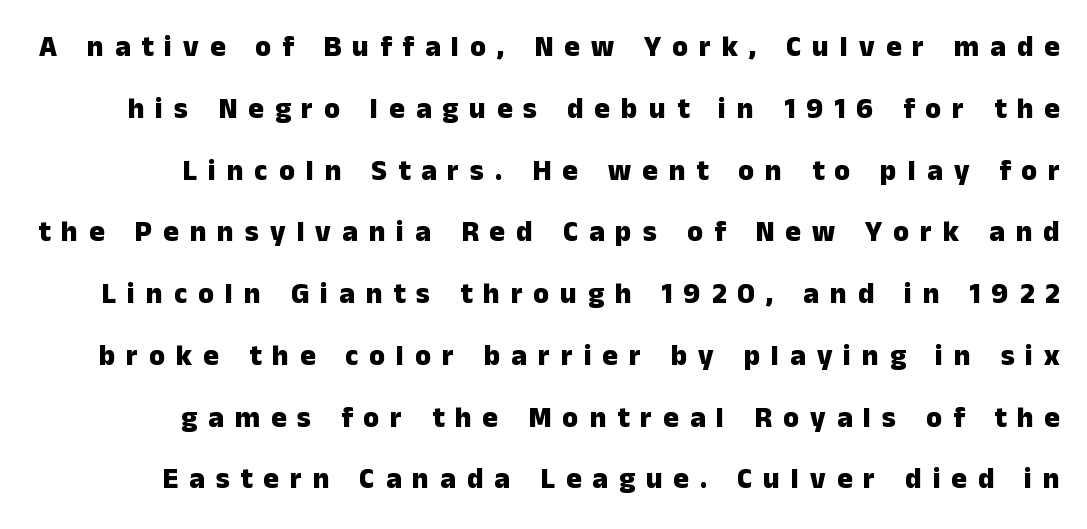
Rendered with straight, roman letterforms. Beneath every word, the page is bare. Look at the bottom of the vertical strokes: they stop flat, with no serifs. One glance says open: line gaps are wider than usual. Think of a printed novel: that variable character pitch is what you see here. The gaps between neighbouring characters are conspicuously large.
